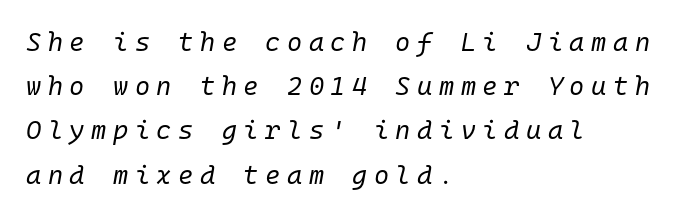
The image shows 26 px text type, italic (leaning right); set left-aligned, normal line spacing (1.7x), unusually wide letter spacing (+0.25 em), not underlined.
